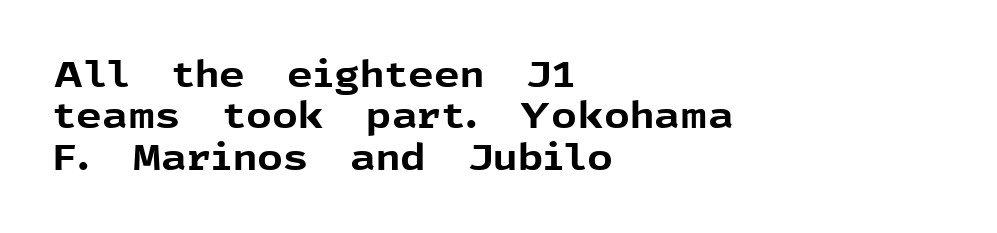
Q: Is the text bold? A: Yes.
Q: Is the text italic (slanted)? A: No, it is upright.
Q: Is the typeface a serif or a sans-serif typeface? A: Sans-serif.
Q: Is the text underlined? A: No.
Q: How is the paragraph aligned? A: Left-aligned.
Q: Is the spacing between letters normal or unusually wide? A: Normal.
Q: Is the spacing between lines tight, normal or loose? A: Tight.
Q: Width (condensed, normal, or wide)? A: Normal.
Q: x-height? A: Medium.
Q: Monospaced? A: No.
